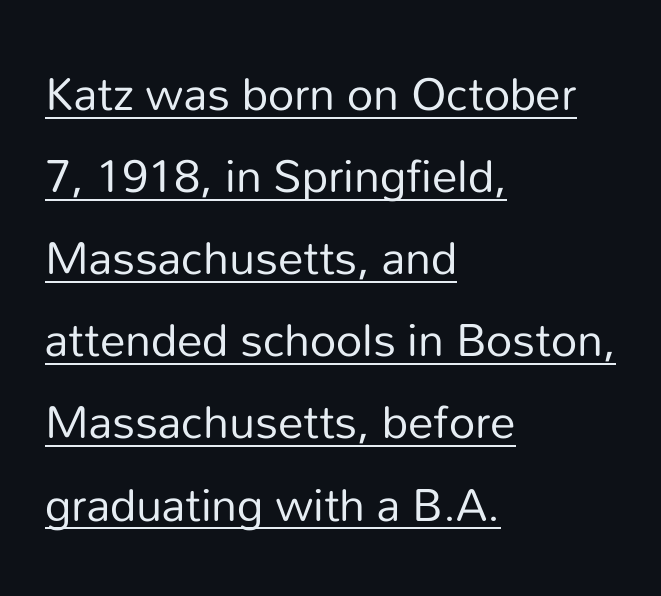
This sample has the flowing, uneven cadence of proportional lettering. Font category for this specimen: sans-serif. Heft: none added — not bold. Somebody hit Ctrl+U on this one — the words are underlined. Compared with typical paragraphs, the rows here are spaced about the same. Ordinary non-slanted type is in use.
